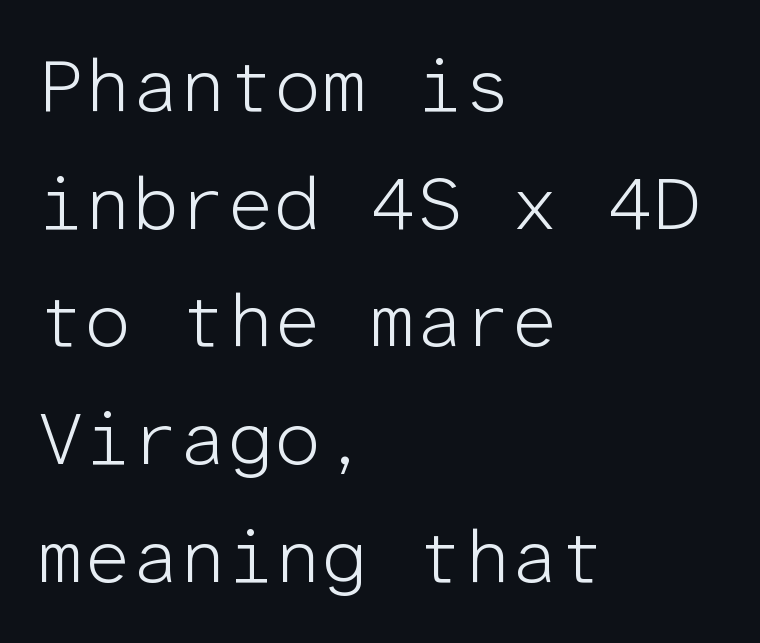
The image shows 75 px light sans-serif type, upright, monospaced; set left-aligned, normal line spacing (1.57x), normal letter spacing, not underlined; low stroke contrast and a medium x-height.
